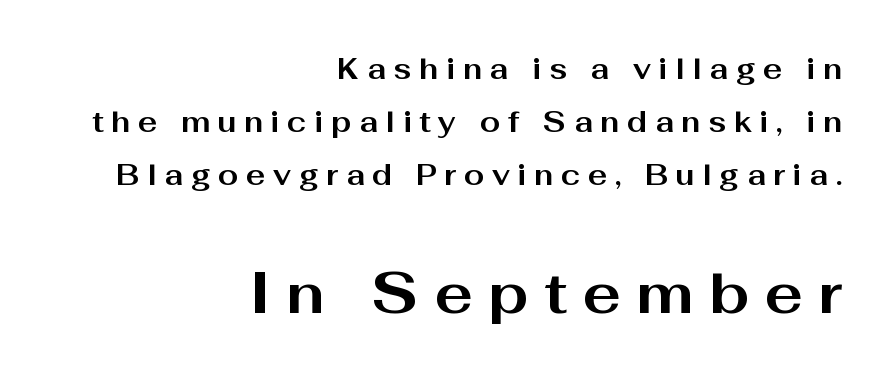
Think of a printed novel: that variable character pitch is what you see here. This sample uses expanded letter spacing, leaving extra air between glyphs. Pretty heavy lettering here — definitely bold. The glyphs are unaccompanied by any horizontal stroke below them. The specimen reads as upright at a glance.
